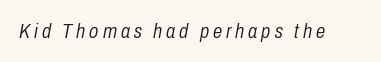
In terms of posture, this sample is oblique. The words here are not underlined. Stem width sits at or under what a default text font uses.
